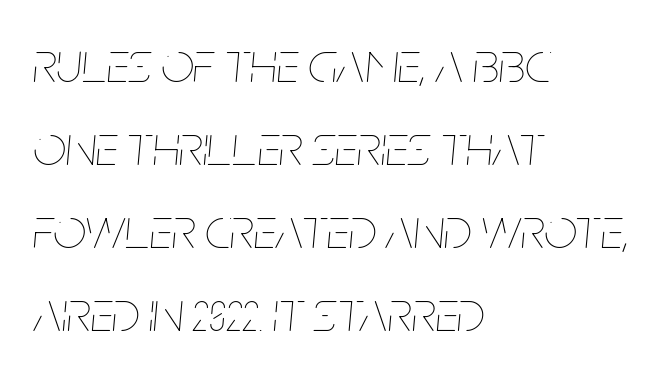
{"italic": "yes", "lean": "right", "slant_degrees": 5, "bold": "no", "weight": "thin", "width": "condensed", "stroke_contrast": "low", "x_height": "large", "monospaced": "no", "underline": "no", "align": "left", "line_spacing": "normal", "line_spacing_ratio": 1.43, "letter_spacing": "normal", "letter_spacing_em": 0.0, "glyph_px": 58}
